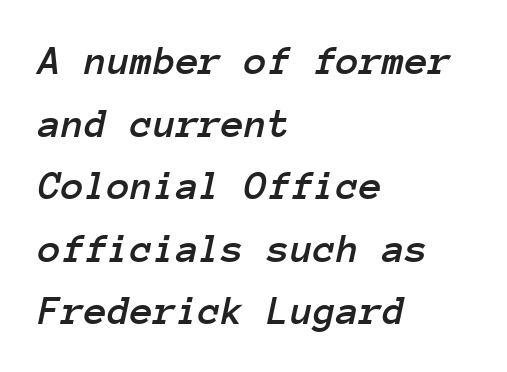
Q: Is the text italic (slanted)? A: Yes, it leans right by about 12 degrees.
Q: Is the text underlined? A: No.
Q: How is the paragraph aligned? A: Left-aligned.
Q: Is the spacing between letters normal or unusually wide? A: Normal.
Q: Is the spacing between lines tight, normal or loose? A: Normal.
Q: Width (condensed, normal, or wide)? A: Normal.
Q: Stroke contrast? A: Low.
Q: x-height? A: Medium.
Q: Monospaced? A: Yes.
